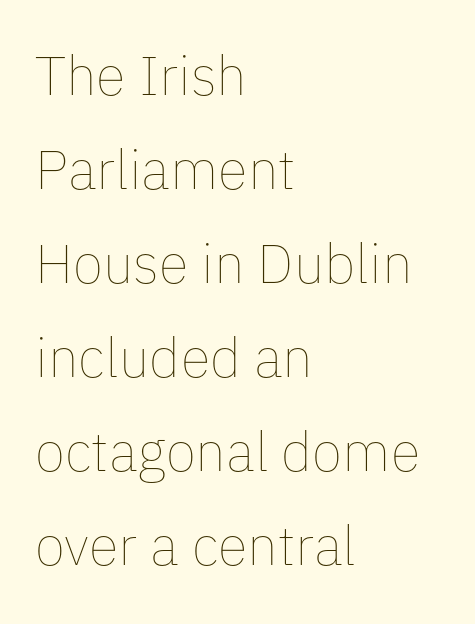
The image shows 55 px thin type, upright; set left-aligned, line spacing 1.71x, normal letter spacing, not underlined; low stroke contrast and a medium x-height.
